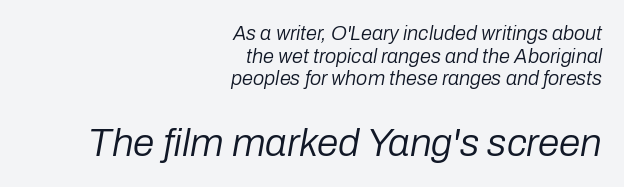
The image shows 39 px regular-weight type, italic (leaning right); set right-aligned, tight line spacing (1.13x), normal letter spacing, not underlined; the second (bottom) block is 1.95x larger; low stroke contrast and a medium x-height.
